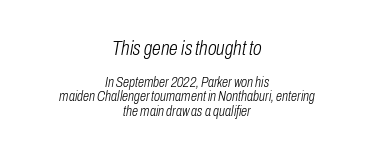
The rag falls on both sides of this text block equally. The strokes are not fattened; the text isn't bold. Honestly, there is no underline to notice here at all. In terms of leading, this rendering errs on the cramped side.
